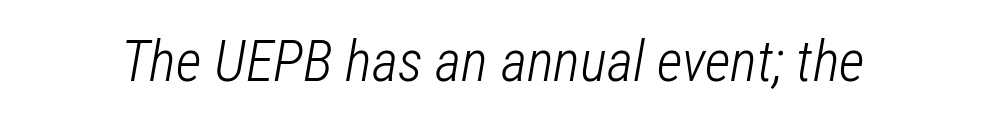
{"italic": "yes", "lean": "right", "slant_degrees": 12, "bold": "no", "weight": "light", "width": "condensed", "stroke_contrast": "low", "x_height": "medium", "monospaced": "no", "underline": "no", "letter_spacing": "normal", "letter_spacing_em": 0.0, "glyph_px": 57}
